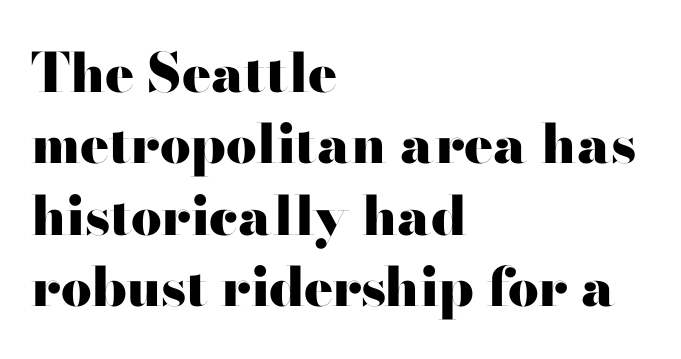
The image shows 54 px heavy, wide sans-serif type, upright; set left-aligned, normal line spacing (1.32x), normal letter spacing, not underlined; high stroke contrast and a small x-height.
